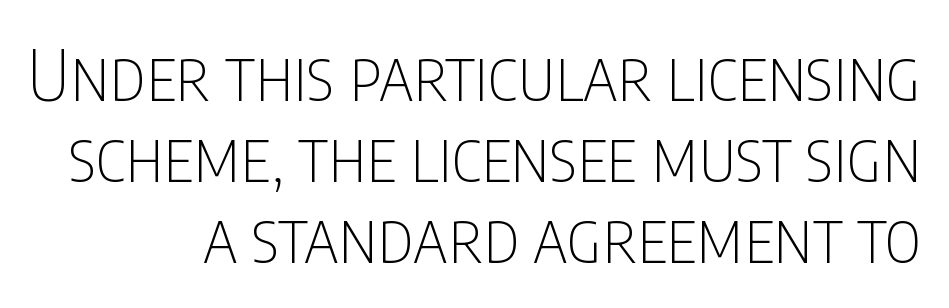
{"serif": "no", "italic": "no", "bold": "no", "weight": "thin", "width": "condensed", "stroke_contrast": "low", "x_height": "large", "monospaced": "no", "underline": "no", "align": "right", "line_spacing_ratio": 1.16, "letter_spacing": "normal", "letter_spacing_em": 0.0, "glyph_px": 70}
